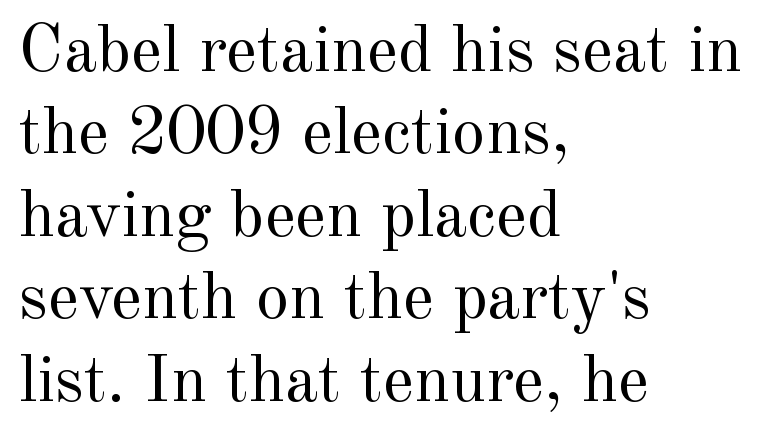
The typesetter chose a ragged-right arrangement here. The strip under each line holds only bare page. Font category for this specimen: serif. Is the letter spacing exaggerated? No — it looks like the ordinary default.
